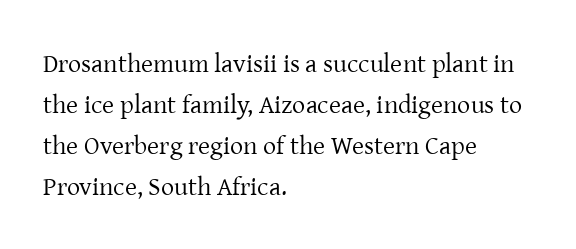
{"italic": "no", "bold": "no", "underline": "no", "align": "left", "line_spacing": "normal", "line_spacing_ratio": 1.58, "letter_spacing": "normal", "letter_spacing_em": 0.0, "glyph_px": 26}
